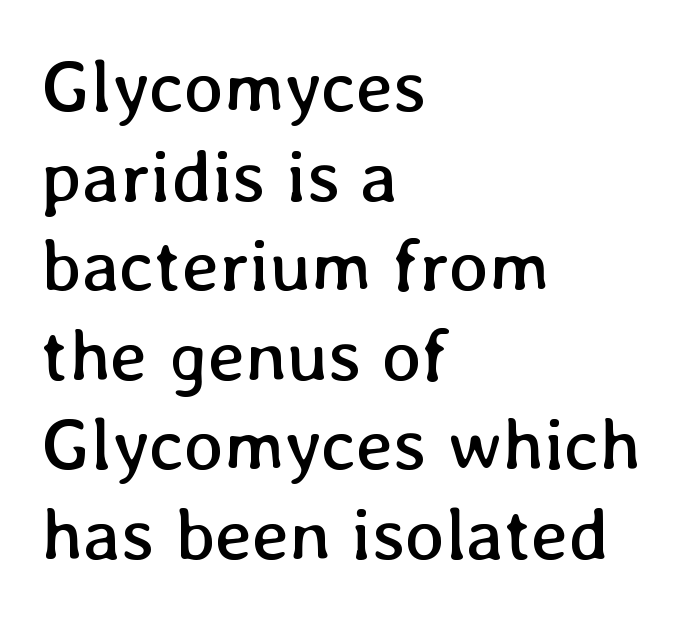
The image shows 74 px regular-weight type, upright; set left-aligned, line spacing 1.21x, normal letter spacing, not underlined; low stroke contrast and a medium x-height.
